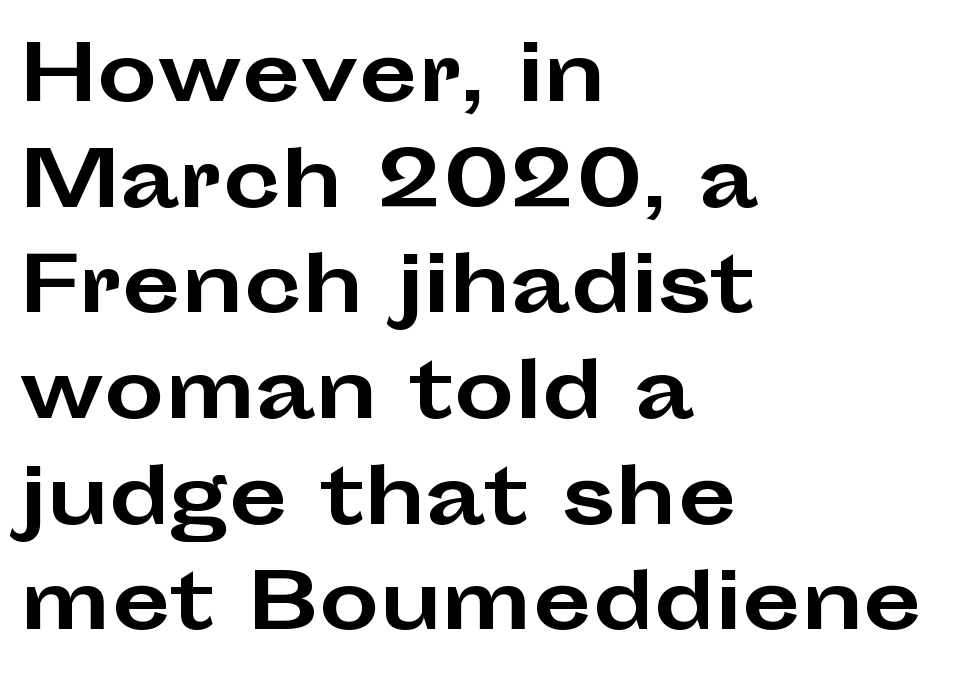
Q: Is the text bold? A: Yes.
Q: Is the text italic (slanted)? A: No, it is upright.
Q: Is the typeface a serif or a sans-serif typeface? A: Sans-serif.
Q: Is the text underlined? A: No.
Q: How is the paragraph aligned? A: Left-aligned.
Q: Is the spacing between letters normal or unusually wide? A: Normal.
Q: Is the spacing between lines tight, normal or loose? A: Normal.
Q: Width (condensed, normal, or wide)? A: Wide.
Q: Stroke contrast? A: Low.
Q: x-height? A: Medium.
Q: Monospaced? A: No.
